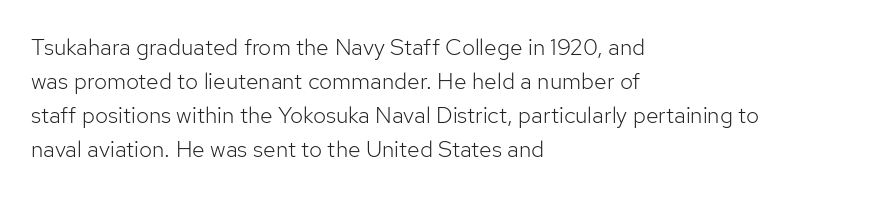
Q: Is the text bold? A: No.
Q: Is the text italic (slanted)? A: No, it is upright.
Q: Is the text underlined? A: No.
Q: How is the paragraph aligned? A: Left-aligned.
Q: Is the spacing between letters normal or unusually wide? A: Normal.
Q: Is the spacing between lines tight, normal or loose? A: Normal.
